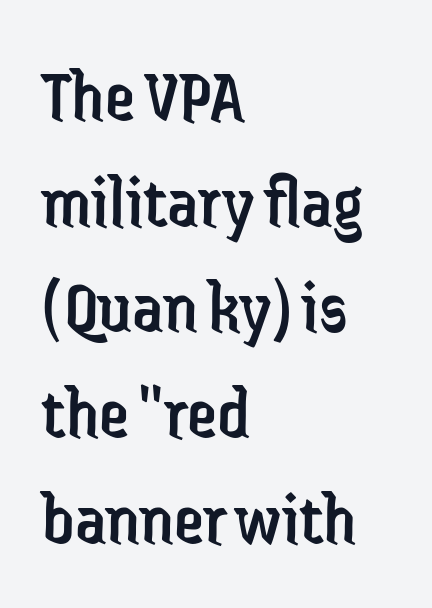
Q: Is the text bold? A: No.
Q: Is the text italic (slanted)? A: No, it is upright.
Q: Is the typeface a serif or a sans-serif typeface? A: Sans-serif.
Q: Is the text underlined? A: No.
Q: How is the paragraph aligned? A: Left-aligned.
Q: Is the spacing between letters normal or unusually wide? A: Normal.
Q: Is the spacing between lines tight, normal or loose? A: Normal.
Q: Width (condensed, normal, or wide)? A: Condensed.
Q: Stroke contrast? A: Low.
Q: x-height? A: Medium.
Q: Monospaced? A: No.
